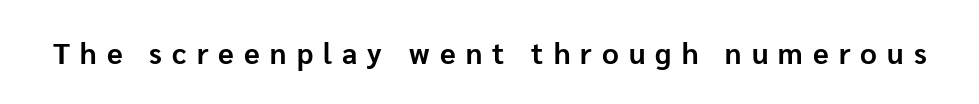
The image shows 29 px bold sans-serif type, upright; set unusually wide letter spacing (+0.35 em), not underlined; low stroke contrast and a medium x-height.
